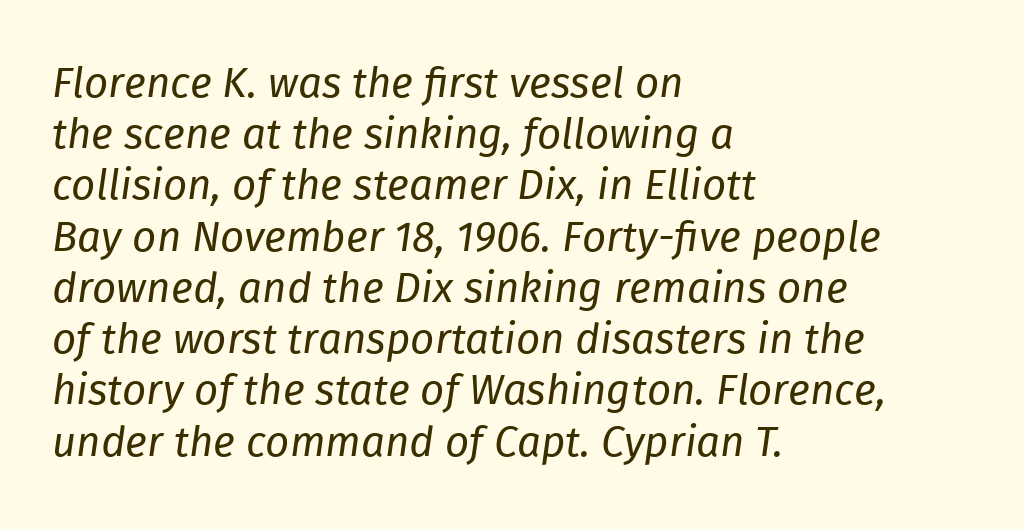
Q: Is the text bold? A: No.
Q: Is the text italic (slanted)? A: Yes, it leans right by about 8 degrees.
Q: Is the text underlined? A: No.
Q: How is the paragraph aligned? A: Left-aligned.
Q: Is the spacing between letters normal or unusually wide? A: Normal.
Q: Width (condensed, normal, or wide)? A: Normal.
Q: Stroke contrast? A: Low.
Q: x-height? A: Medium.
Q: Monospaced? A: No.
